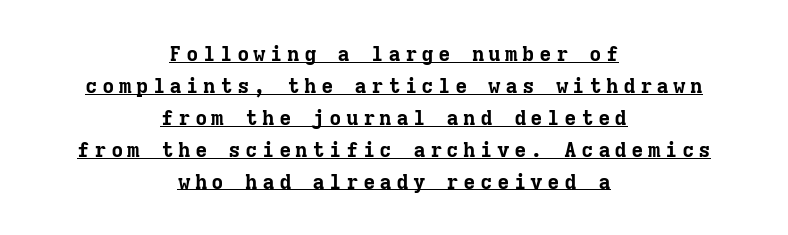
{"italic": "no", "bold": "yes", "underline": "yes", "align": "center", "line_spacing": "normal", "line_spacing_ratio": 1.52, "letter_spacing": "wide", "letter_spacing_em": 0.2, "glyph_px": 21}
